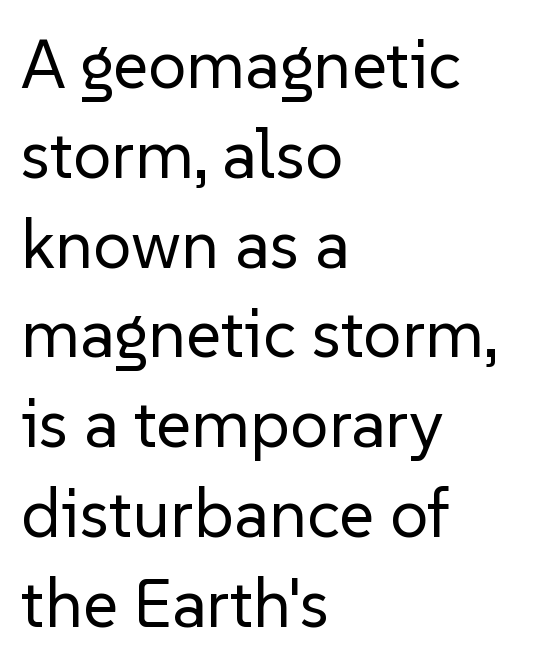
The image shows 68 px regular-weight sans-serif type, upright; set left-aligned, normal line spacing (1.32x), normal letter spacing, not underlined; low stroke contrast and a medium x-height.
